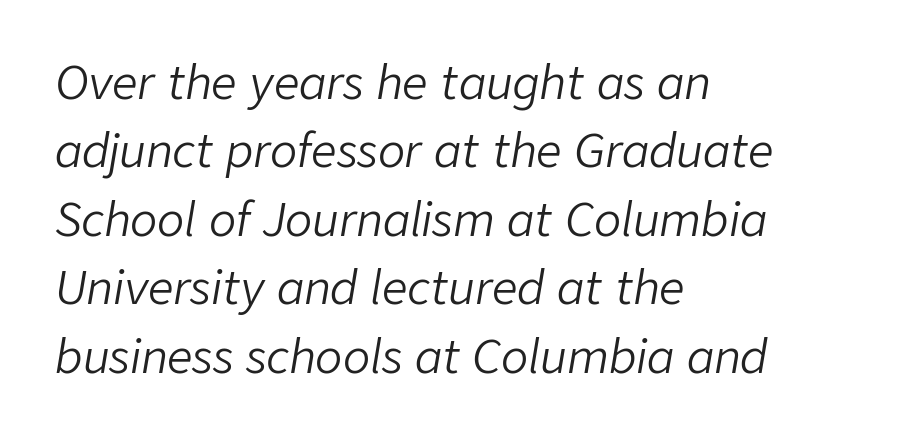
Nobody drew a line under any word here. The typesetting does not lean heavy: it is not bold. Reading down the column, the eye jumps a familiar distance to each next line. You could call the tracking neutral — neither tight nor loose.
